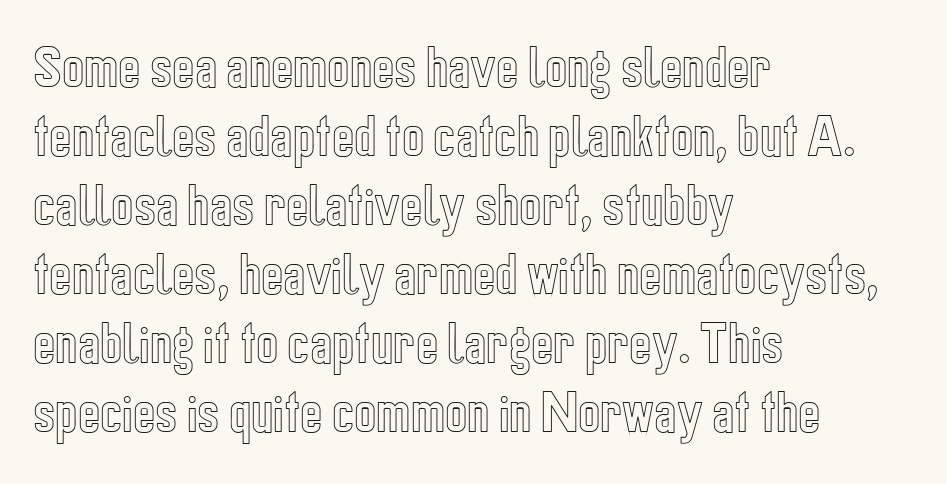
The image shows 47 px condensed type, upright; set left-aligned, normal line spacing (1.47x), normal letter spacing, not underlined; a medium x-height.
